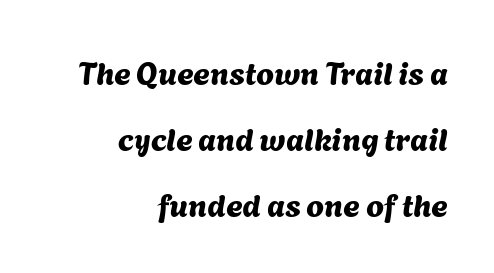
The image shows 32 px sans-serif type; set right-aligned, loose line spacing (2.07x), normal letter spacing, not underlined; medium stroke contrast and a medium x-height.
